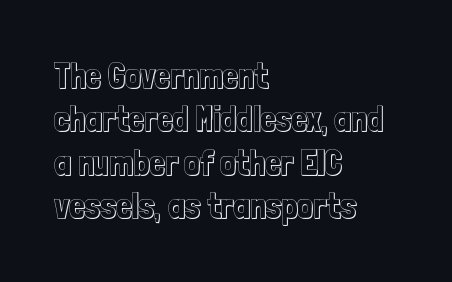
{"italic": "no", "width": "condensed", "x_height": "medium", "monospaced": "no", "underline": "no", "align": "left", "line_spacing_ratio": 1.24, "letter_spacing": "normal", "letter_spacing_em": 0.0, "glyph_px": 35}
